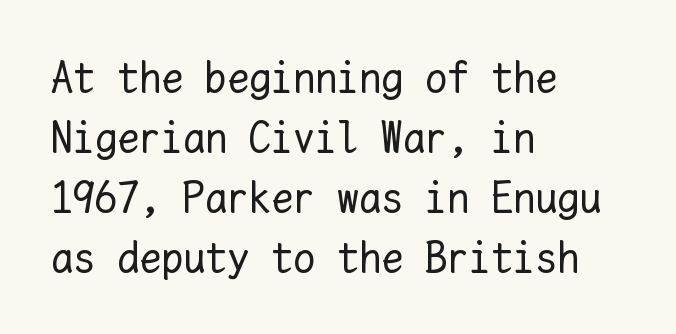
The image shows 44 px regular-weight type, upright, monospaced; set left-aligned, normal line spacing (1.36x), normal letter spacing, not underlined; low stroke contrast and a medium x-height.
